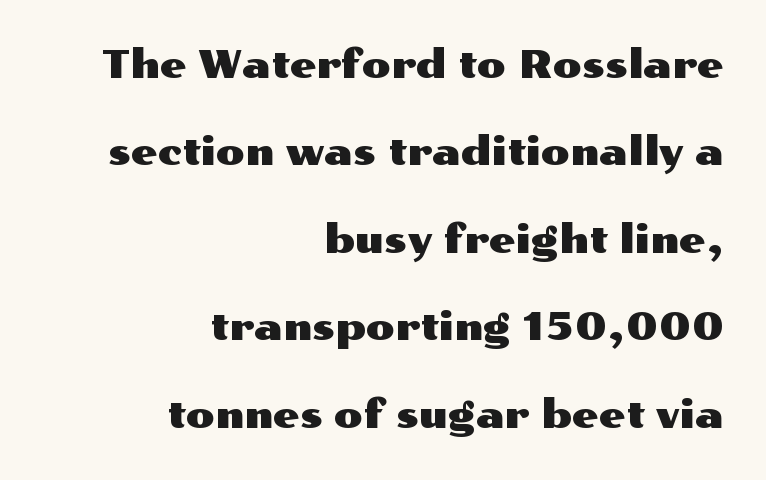
Q: Is the text italic (slanted)? A: No, it is upright.
Q: Is the typeface a serif or a sans-serif typeface? A: Sans-serif.
Q: Is the text underlined? A: No.
Q: How is the paragraph aligned? A: Right-aligned.
Q: Is the spacing between letters normal or unusually wide? A: Normal.
Q: Is the spacing between lines tight, normal or loose? A: Loose.
Q: Width (condensed, normal, or wide)? A: Wide.
Q: Stroke contrast? A: Medium.
Q: x-height? A: Medium.
Q: Monospaced? A: No.
